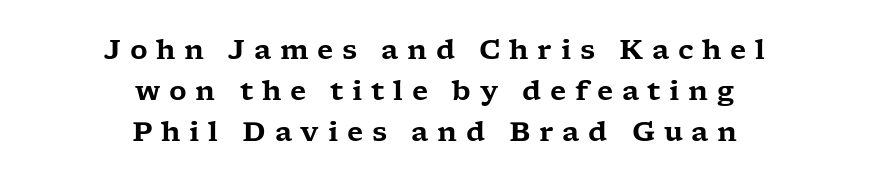
The image shows 27 px text type, upright; set centered, normal line spacing (1.52x), unusually wide letter spacing (+0.32 em), not underlined.
